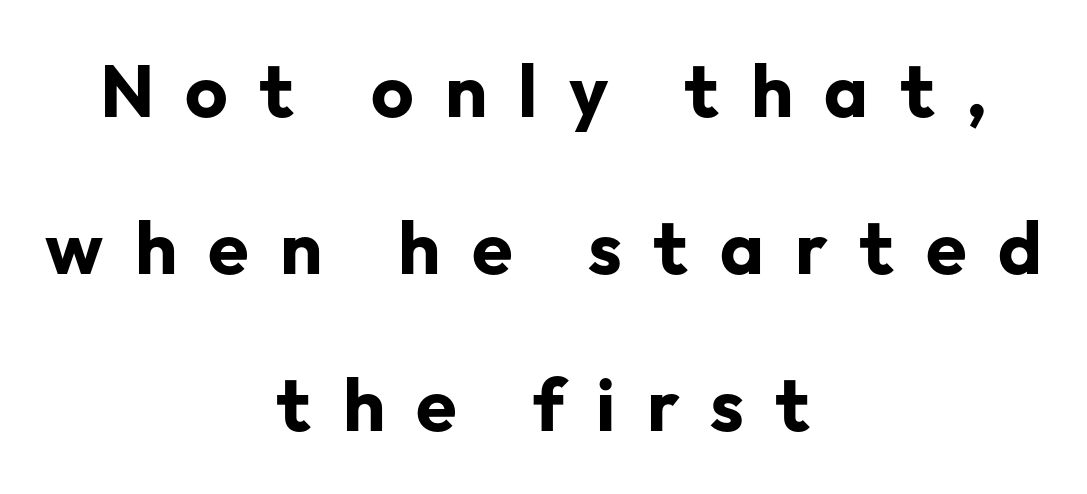
Q: Is the text bold? A: Yes.
Q: Is the text italic (slanted)? A: No, it is upright.
Q: Is the typeface a serif or a sans-serif typeface? A: Sans-serif.
Q: Is the text underlined? A: No.
Q: How is the paragraph aligned? A: Centered.
Q: Is the spacing between letters normal or unusually wide? A: Unusually wide.
Q: Is the spacing between lines tight, normal or loose? A: Loose.
Q: Width (condensed, normal, or wide)? A: Normal.
Q: Stroke contrast? A: Low.
Q: x-height? A: Medium.
Q: Monospaced? A: No.
